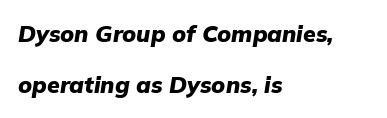
Q: Is the text bold? A: Yes.
Q: Is the text italic (slanted)? A: Yes, it leans right by about 9 degrees.
Q: Is the text underlined? A: No.
Q: How is the paragraph aligned? A: Left-aligned.
Q: Is the spacing between letters normal or unusually wide? A: Normal.
Q: Is the spacing between lines tight, normal or loose? A: Loose.
